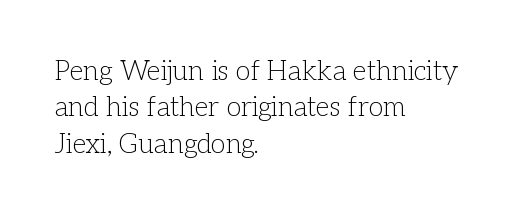
Q: Is the text bold? A: No.
Q: Is the text italic (slanted)? A: No, it is upright.
Q: Is the text underlined? A: No.
Q: How is the paragraph aligned? A: Left-aligned.
Q: Is the spacing between letters normal or unusually wide? A: Normal.
Q: Is the spacing between lines tight, normal or loose? A: Normal.
